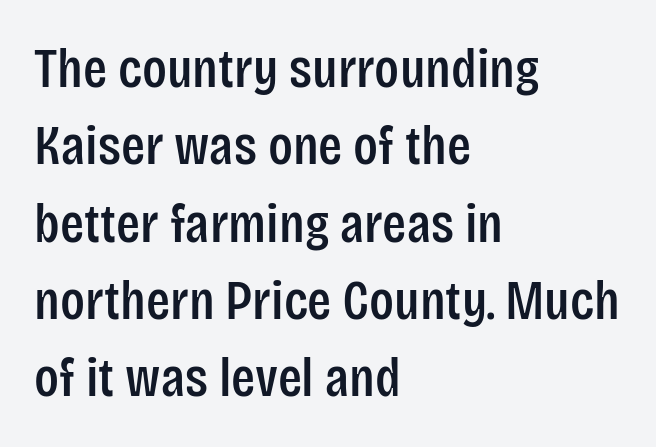
Q: Is the text italic (slanted)? A: No, it is upright.
Q: Is the typeface a serif or a sans-serif typeface? A: Sans-serif.
Q: Is the text underlined? A: No.
Q: How is the paragraph aligned? A: Left-aligned.
Q: Is the spacing between letters normal or unusually wide? A: Normal.
Q: Is the spacing between lines tight, normal or loose? A: Normal.
Q: Width (condensed, normal, or wide)? A: Condensed.
Q: Stroke contrast? A: Low.
Q: x-height? A: Large.
Q: Monospaced? A: No.
